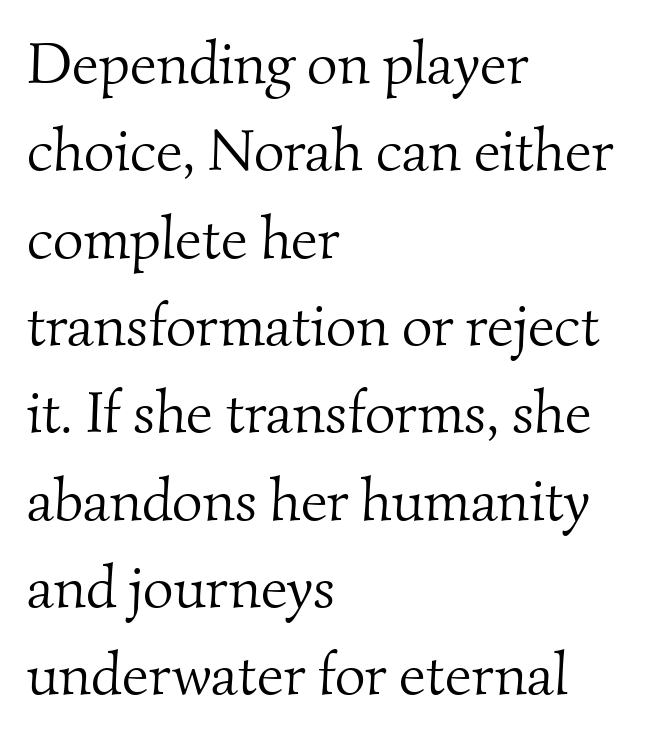
Underline: absent. Spacing between characters is what you'd get straight out of the box. Check where the strokes stop: tiny serifs finish them off. Letters have the restrained weight of plain body copy at most. A student would call this left alignment; a typographer would say flush left, rag right. This sample has the flowing, uneven cadence of proportional lettering.
